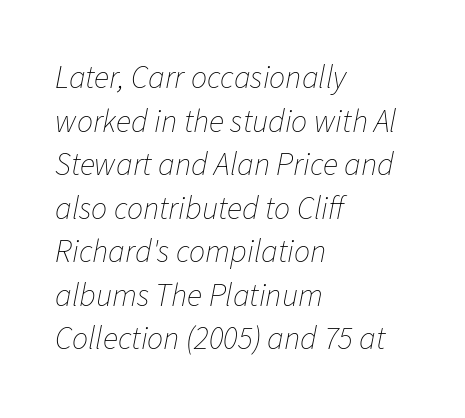
Compared with a centered layout, this one pins lines to the left instead. Each letter keeps its own natural width here, so spacing adapts to shape. Compared with a typical body face, this is equally light or lighter still. Successive baselines arrive at the customary interval. Honestly, the letter spacing is just normal — you wouldn't notice it.
